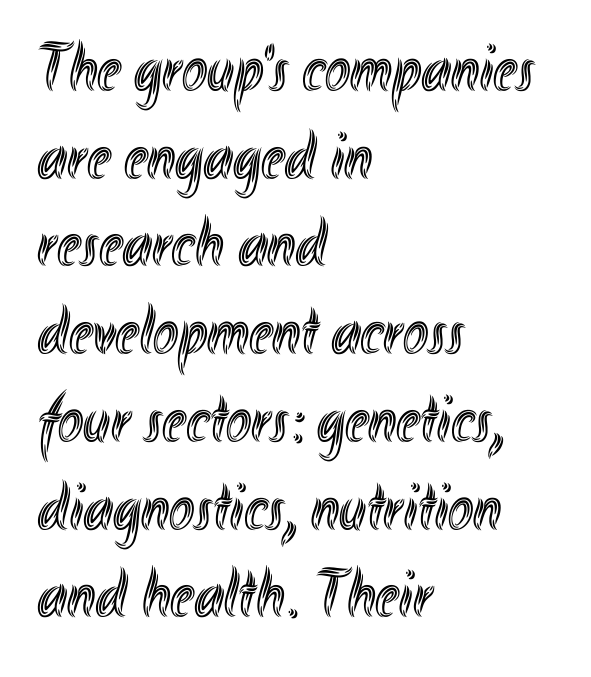
Q: Is the text italic (slanted)? A: Yes.
Q: Is the text underlined? A: No.
Q: How is the paragraph aligned? A: Left-aligned.
Q: Is the spacing between letters normal or unusually wide? A: Normal.
Q: Is the spacing between lines tight, normal or loose? A: Normal.
Q: Width (condensed, normal, or wide)? A: Condensed.
Q: x-height? A: Small.
Q: Monospaced? A: No.
